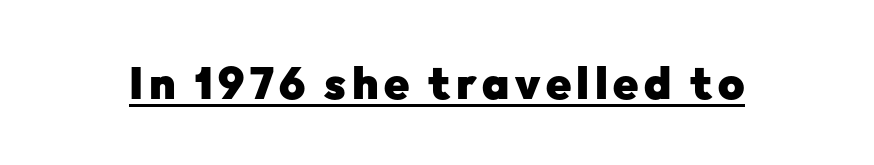
Quick note: not italic, upright. The characters look thick and weighty, a clear bold. Spacing verdict: proportional, widths tailored to each character. Serifs: no, the terminals of the letterforms are clean. Glance below the letters and you will spot a drawn line.
